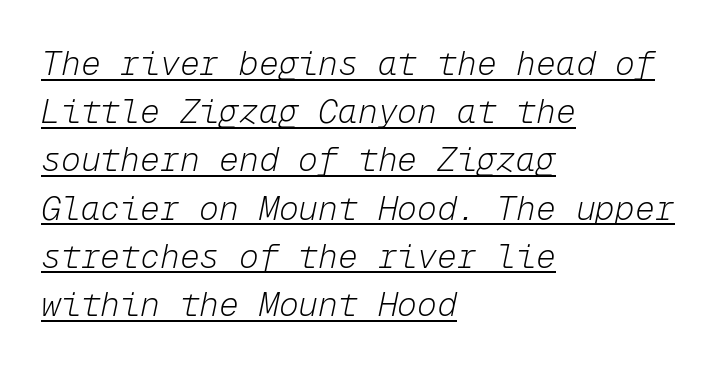
Emphasis-style slanted type is in use. The strokes carry an ordinary text weight at most. The rendering uses the underline text-decoration. Do the characters align in a grid? Yes, the font is monospaced. The rag falls on the right side of this text block. Interline gaps are of average width in this sample.
